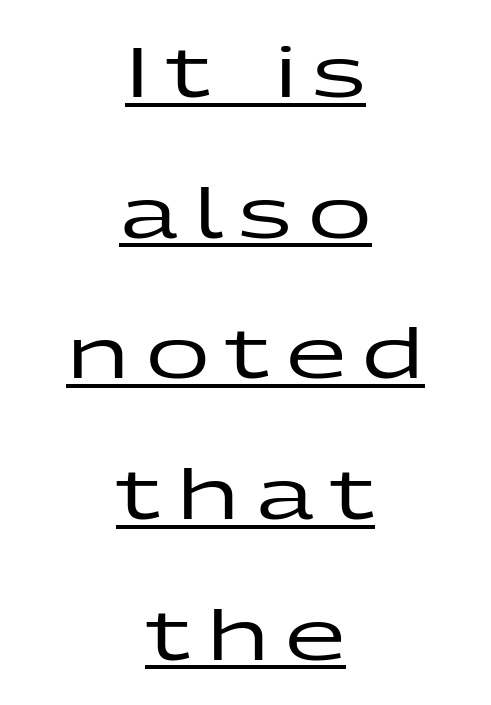
Q: Is the text italic (slanted)? A: No, it is upright.
Q: Is the typeface a serif or a sans-serif typeface? A: Sans-serif.
Q: Is the text underlined? A: Yes.
Q: How is the paragraph aligned? A: Centered.
Q: Is the spacing between letters normal or unusually wide? A: Unusually wide.
Q: Is the spacing between lines tight, normal or loose? A: Loose.
Q: Width (condensed, normal, or wide)? A: Wide.
Q: Stroke contrast? A: Low.
Q: x-height? A: Medium.
Q: Monospaced? A: No.
